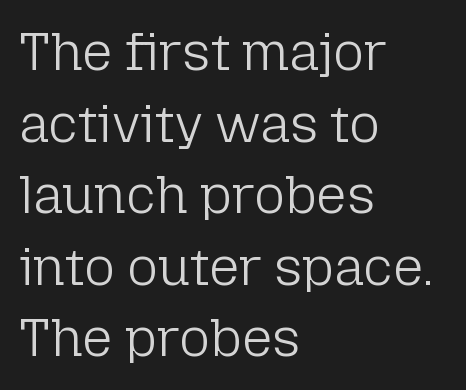
Q: Is the text bold? A: No.
Q: Is the text italic (slanted)? A: No, it is upright.
Q: Is the typeface a serif or a sans-serif typeface? A: Sans-serif.
Q: Is the text underlined? A: No.
Q: How is the paragraph aligned? A: Left-aligned.
Q: Is the spacing between letters normal or unusually wide? A: Normal.
Q: Is the spacing between lines tight, normal or loose? A: Normal.
Q: Width (condensed, normal, or wide)? A: Normal.
Q: Stroke contrast? A: Low.
Q: x-height? A: Medium.
Q: Monospaced? A: No.
